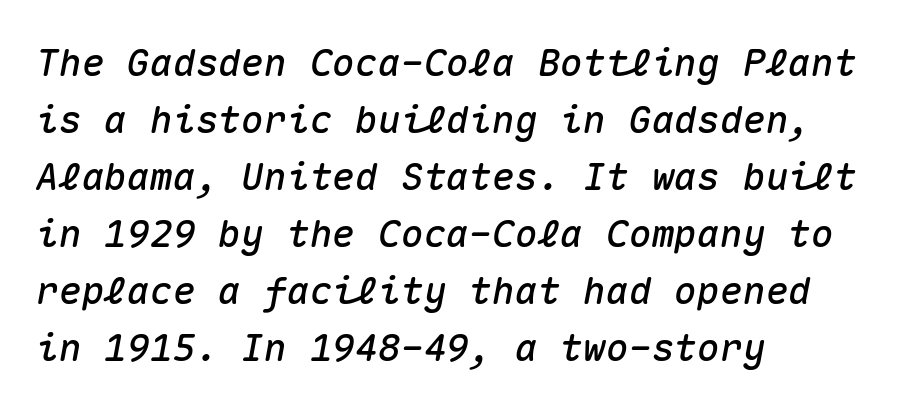
The image shows 38 px text type, italic (leaning right), monospaced; set left-aligned, normal line spacing (1.5x), normal letter spacing, not underlined; medium stroke contrast and a medium x-height.
